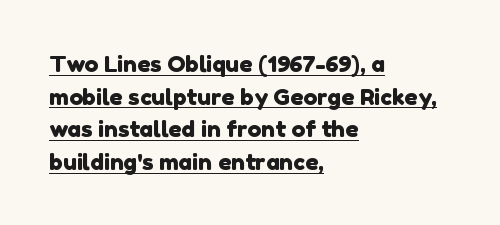
{"underline": "yes", "align": "left", "line_spacing": "normal", "line_spacing_ratio": 1.42, "letter_spacing": "normal", "letter_spacing_em": 0.0, "glyph_px": 23}
